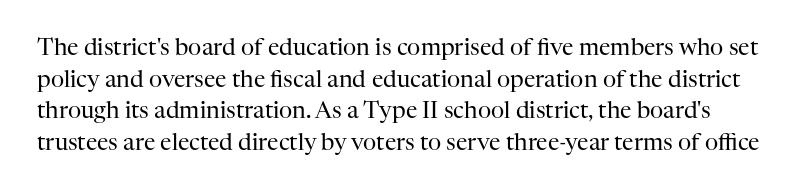
The image shows 23 px text type, upright; set normal line spacing (1.37x), normal letter spacing, not underlined.
